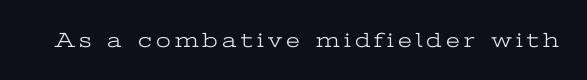
{"italic": "no", "bold": "no", "underline": "no", "letter_spacing": "wide", "letter_spacing_em": 0.2, "glyph_px": 21}
